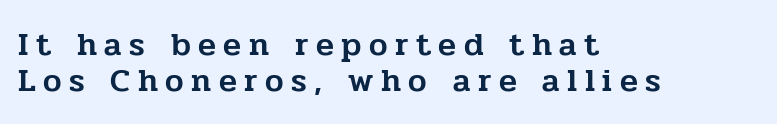
{"serif": "yes", "italic": "no", "width": "normal", "stroke_contrast": "low", "x_height": "medium", "monospaced": "no", "underline": "no", "align": "left", "line_spacing": "tight", "line_spacing_ratio": 1.08, "letter_spacing": "wide", "letter_spacing_em": 0.23, "glyph_px": 33}
